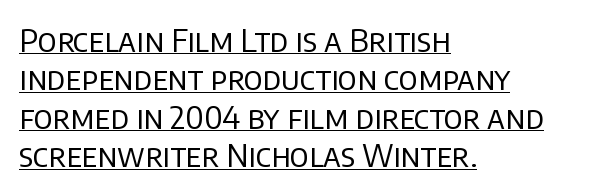
Q: Is the text bold? A: No.
Q: Is the text italic (slanted)? A: No, it is upright.
Q: Is the typeface a serif or a sans-serif typeface? A: Sans-serif.
Q: Is the text underlined? A: Yes.
Q: How is the paragraph aligned? A: Left-aligned.
Q: Is the spacing between letters normal or unusually wide? A: Normal.
Q: Width (condensed, normal, or wide)? A: Normal.
Q: Stroke contrast? A: Low.
Q: x-height? A: Large.
Q: Monospaced? A: No.
